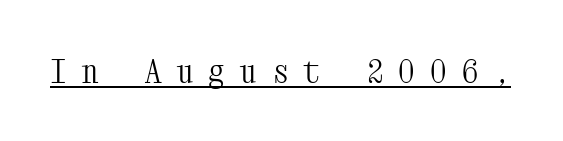
{"serif": "yes", "italic": "no", "bold": "no", "weight": "light", "width": "condensed", "stroke_contrast": "medium", "x_height": "medium", "monospaced": "yes", "underline": "yes", "letter_spacing": "wide", "letter_spacing_em": 0.46, "glyph_px": 33}
